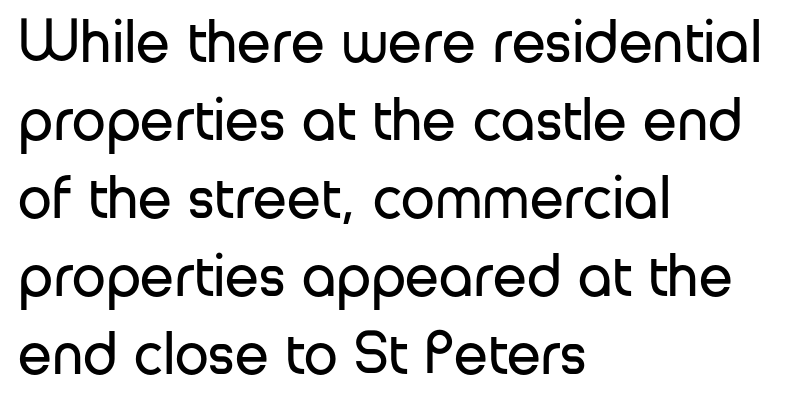
The image shows 61 px regular-weight sans-serif type, upright; set left-aligned, normal line spacing (1.28x), normal letter spacing, not underlined; low stroke contrast and a medium x-height.
